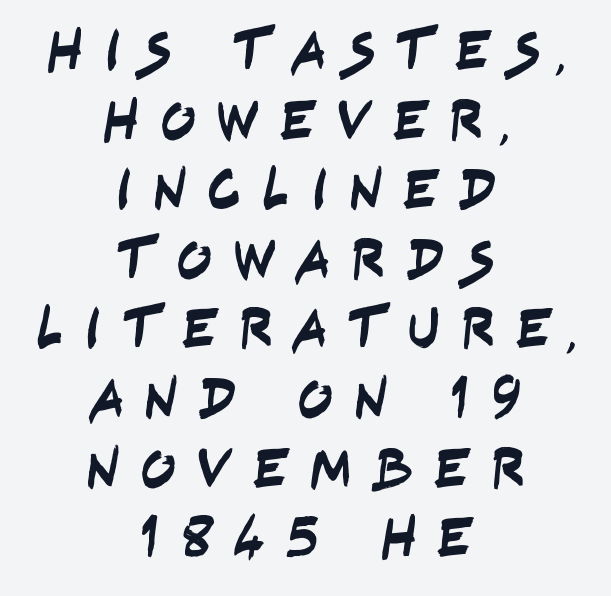
Q: Is the typeface a serif or a sans-serif typeface? A: Sans-serif.
Q: Is the text underlined? A: No.
Q: How is the paragraph aligned? A: Centered.
Q: Is the spacing between letters normal or unusually wide? A: Unusually wide.
Q: Width (condensed, normal, or wide)? A: Condensed.
Q: Stroke contrast? A: Low.
Q: x-height? A: Large.
Q: Monospaced? A: No.
